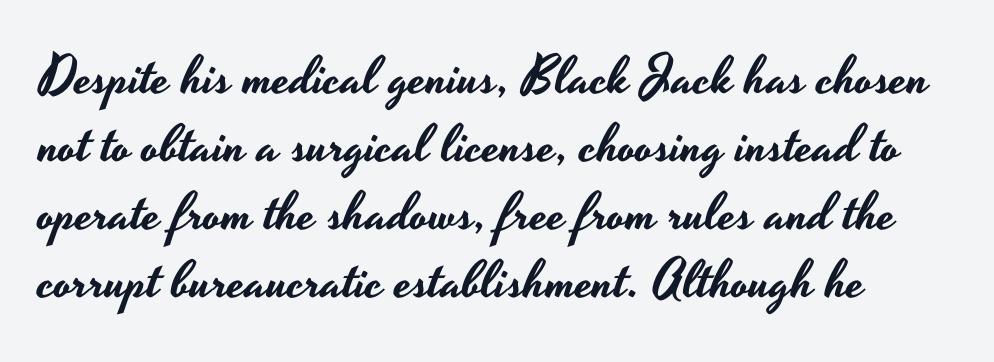
Q: Is the text italic (slanted)? A: Yes.
Q: Is the typeface a serif or a sans-serif typeface? A: Sans-serif.
Q: Is the text underlined? A: No.
Q: Is the spacing between letters normal or unusually wide? A: Normal.
Q: Is the spacing between lines tight, normal or loose? A: Normal.
Q: Width (condensed, normal, or wide)? A: Wide.
Q: Stroke contrast? A: Low.
Q: x-height? A: Small.
Q: Monospaced? A: No.
